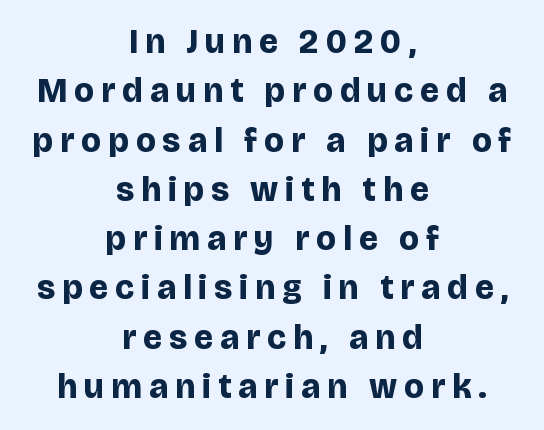
Q: Is the text bold? A: Yes.
Q: Is the text italic (slanted)? A: No, it is upright.
Q: Is the typeface a serif or a sans-serif typeface? A: Sans-serif.
Q: Is the text underlined? A: No.
Q: How is the paragraph aligned? A: Centered.
Q: Is the spacing between letters normal or unusually wide? A: Unusually wide.
Q: Is the spacing between lines tight, normal or loose? A: Normal.
Q: Width (condensed, normal, or wide)? A: Normal.
Q: Stroke contrast? A: Low.
Q: x-height? A: Large.
Q: Monospaced? A: No.
